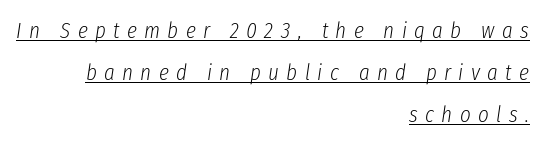
These lines are set flush right with a ragged left edge. The face looks like a standard text weight, possibly lighter. The tracking reads as deliberately expanded to a designer's eye. Notice how the stems are inclined rather than vertical — that's the hallmark of italics. Each line of the rendering has a horizontal stroke beneath the glyphs.
